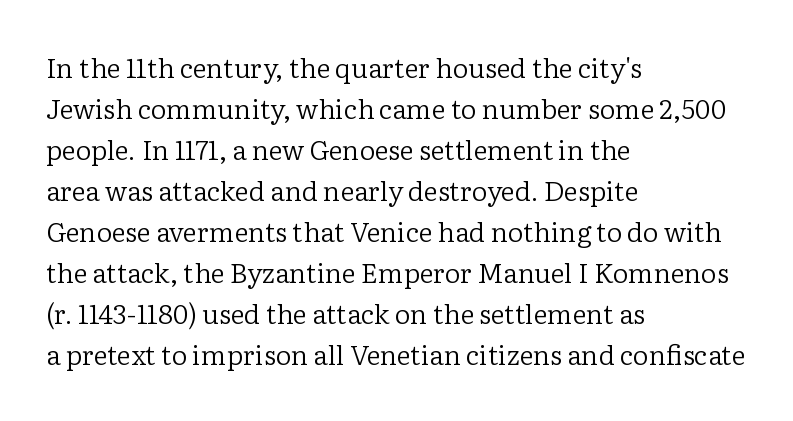
Q: Is the text bold? A: No.
Q: Is the text italic (slanted)? A: No, it is upright.
Q: Is the text underlined? A: No.
Q: How is the paragraph aligned? A: Left-aligned.
Q: Is the spacing between letters normal or unusually wide? A: Normal.
Q: Is the spacing between lines tight, normal or loose? A: Normal.
